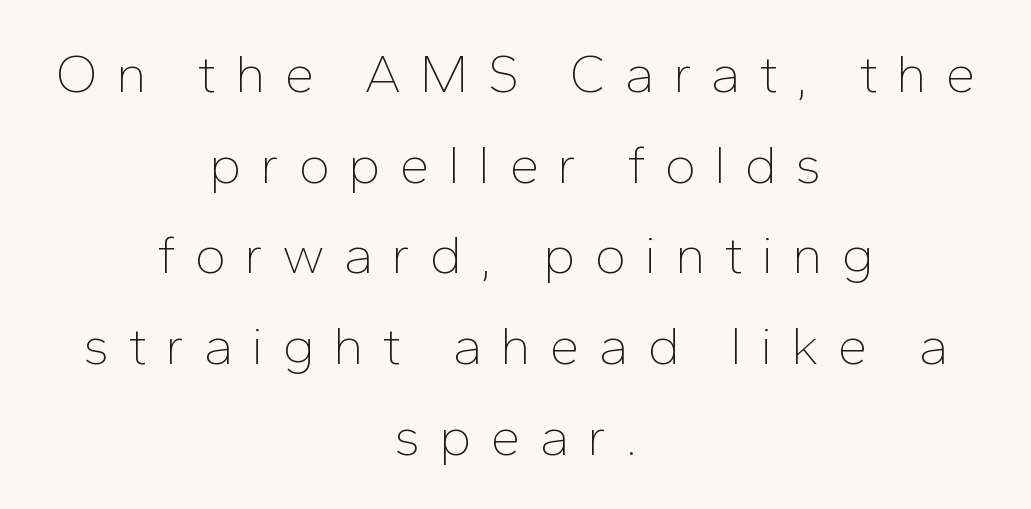
Substantial extra tracking has been applied to these lines. The setting favours the middle, as headings and verse often do. Designer's note — italics off, roman on. Vertically, the passage feels balanced, rows spaced as you'd expect. The cut favours lightness, reaching ordinary text weight at its darkest.
